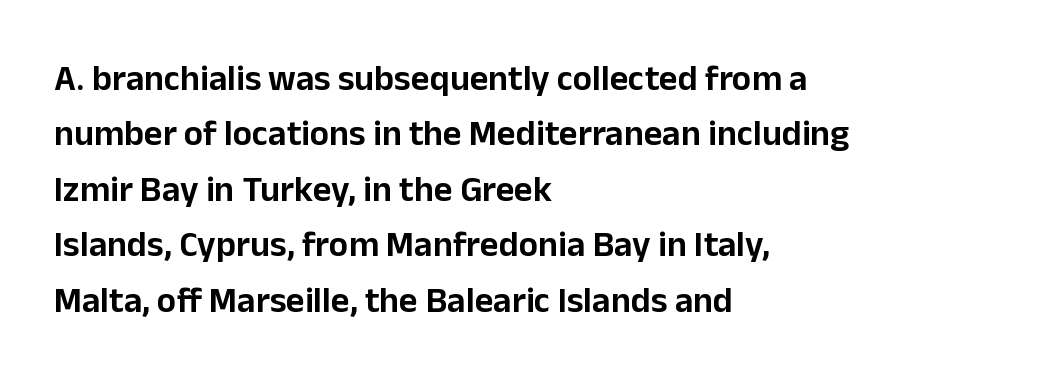
The image shows 36 px sans-serif type, upright; set left-aligned, normal line spacing (1.54x), normal letter spacing, not underlined; low stroke contrast and a medium x-height.
